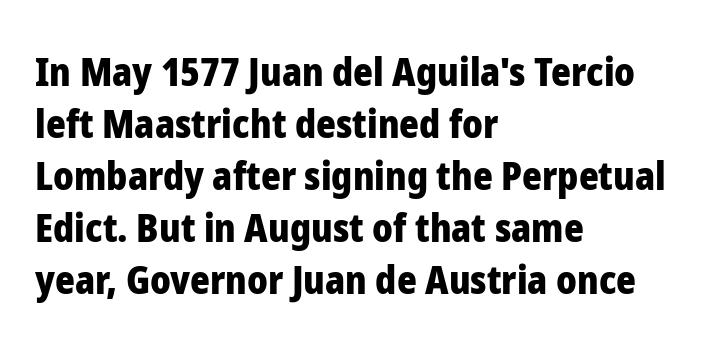
{"serif": "no", "italic": "no", "bold": "yes", "weight": "heavy", "width": "normal", "stroke_contrast": "low", "x_height": "medium", "monospaced": "no", "underline": "no", "align": "left", "line_spacing": "normal", "line_spacing_ratio": 1.37, "letter_spacing": "normal", "letter_spacing_em": 0.0, "glyph_px": 38}
